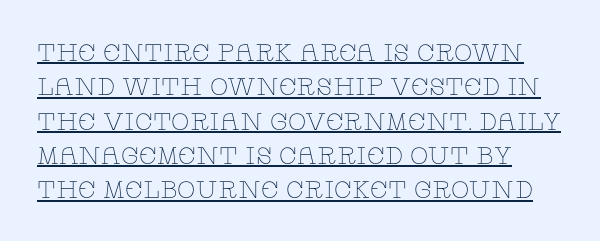
Q: Is the text bold? A: No.
Q: Is the text italic (slanted)? A: No, it is upright.
Q: Is the text underlined? A: Yes.
Q: Is the spacing between letters normal or unusually wide? A: Normal.
Q: Is the spacing between lines tight, normal or loose? A: Normal.
